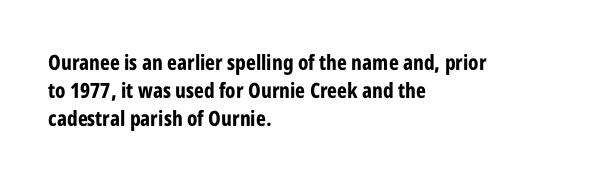
Style check: upright. Reading down the block, your eye returns to a fixed left position each line. This rendering leaves character spacing at its baseline value. Check under the words: just untouched page.
